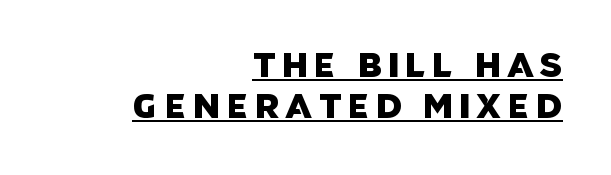
This sample has the flowing, uneven cadence of proportional lettering. Emphasis is given by a line drawn under the lettering. A flush-right, rag-left setting is used for this passage. The font family rendered here belongs to the sans-serif group.
